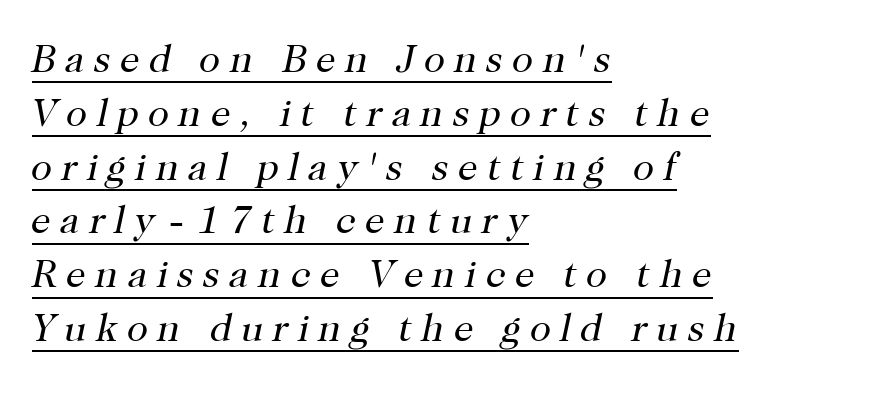
Q: Is the text bold? A: No.
Q: Is the text italic (slanted)? A: Yes, it leans right by about 12 degrees.
Q: Is the typeface a serif or a sans-serif typeface? A: Serif.
Q: Is the text underlined? A: Yes.
Q: How is the paragraph aligned? A: Left-aligned.
Q: Is the spacing between letters normal or unusually wide? A: Unusually wide.
Q: Is the spacing between lines tight, normal or loose? A: Normal.
Q: Width (condensed, normal, or wide)? A: Normal.
Q: Stroke contrast? A: High.
Q: x-height? A: Medium.
Q: Monospaced? A: No.
